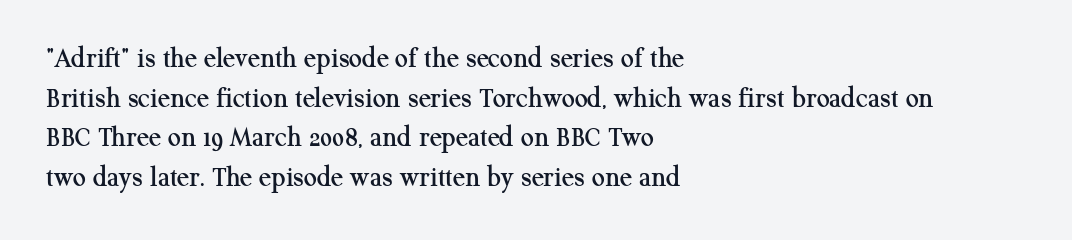
{"serif": "yes", "italic": "no", "width": "normal", "stroke_contrast": "medium", "x_height": "medium", "monospaced": "no", "underline": "no", "align": "left", "line_spacing": "normal", "line_spacing_ratio": 1.37, "letter_spacing": "normal", "letter_spacing_em": 0.0, "glyph_px": 29}
